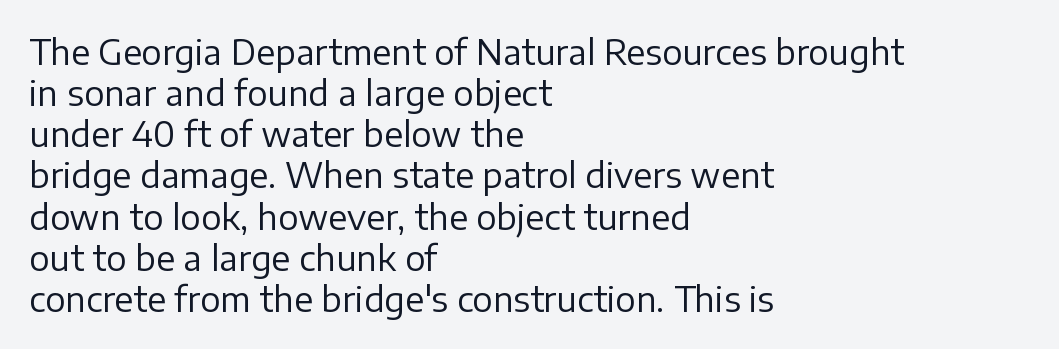
Ink coverage per letter is moderate at most. The paragraph has a hard left edge and a soft right edge. Beneath every word, the page is bare. Nope, no serifs anywhere on these letters. Think of a printed novel: that variable character pitch is what you see here.
